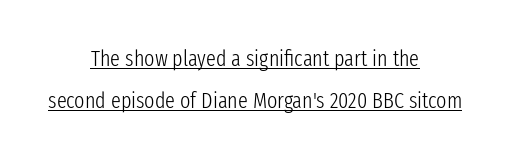
The weight tops out at a normal text grade. The axis of the letterforms is exactly vertical. Students, note that the glyphs here touch the page at normal intervals. Decoration check: the copy is underlined. The passage shown stacks its lines with a broad gap.
